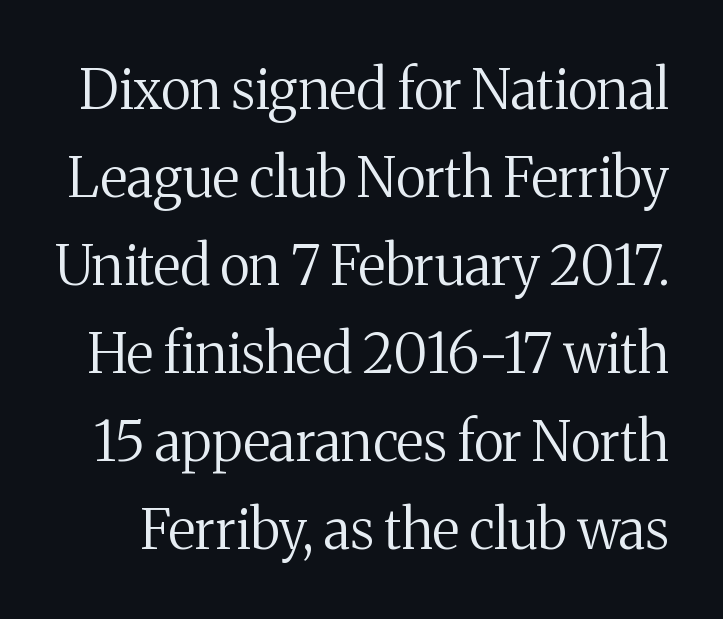
{"serif": "yes", "italic": "no", "bold": "no", "weight": "regular", "width": "normal", "stroke_contrast": "medium", "x_height": "medium", "monospaced": "no", "underline": "no", "line_spacing": "normal", "line_spacing_ratio": 1.6, "letter_spacing": "normal", "letter_spacing_em": 0.0, "glyph_px": 55}
